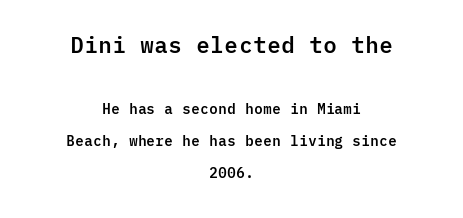
{"italic": "no", "underline": "no", "align": "center", "line_spacing": "loose", "line_spacing_ratio": 2.29, "letter_spacing": "normal", "letter_spacing_em": 0.0, "larger_block": "first", "size_ratio": 1.57, "glyph_px": 22}
